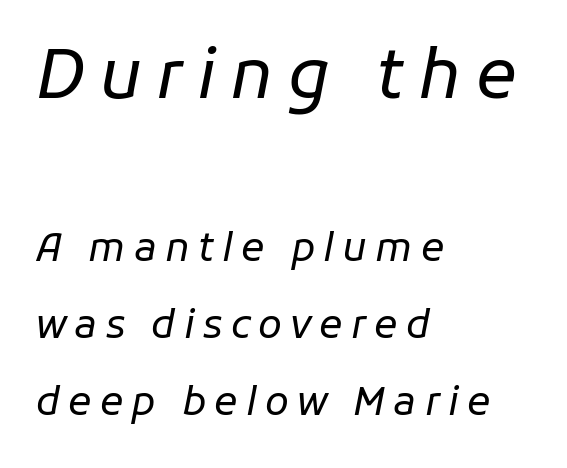
Q: Is the text bold? A: No.
Q: Is the text italic (slanted)? A: Yes, it leans right by about 11 degrees.
Q: Is the text underlined? A: No.
Q: How is the paragraph aligned? A: Left-aligned.
Q: Is the spacing between letters normal or unusually wide? A: Unusually wide.
Q: Is the spacing between lines tight, normal or loose? A: Loose.
Q: Which block of text is set in a larger size, the first (top) or the second (bottom)? A: The first (top) one.
Q: Width (condensed, normal, or wide)? A: Normal.
Q: Stroke contrast? A: Low.
Q: x-height? A: Medium.
Q: Monospaced? A: No.
